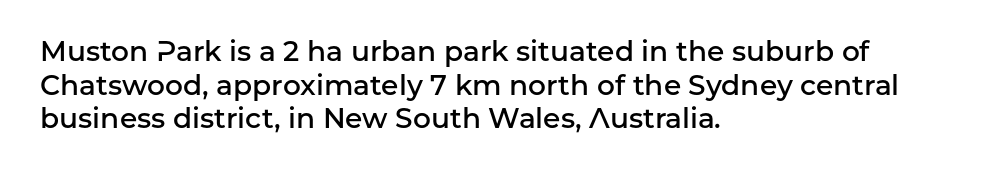
Q: Is the text bold? A: Semi-bold.
Q: Is the text italic (slanted)? A: No, it is upright.
Q: Is the typeface a serif or a sans-serif typeface? A: Sans-serif.
Q: Is the text underlined? A: No.
Q: How is the paragraph aligned? A: Left-aligned.
Q: Is the spacing between letters normal or unusually wide? A: Normal.
Q: Width (condensed, normal, or wide)? A: Normal.
Q: Stroke contrast? A: Low.
Q: x-height? A: Medium.
Q: Monospaced? A: No.
